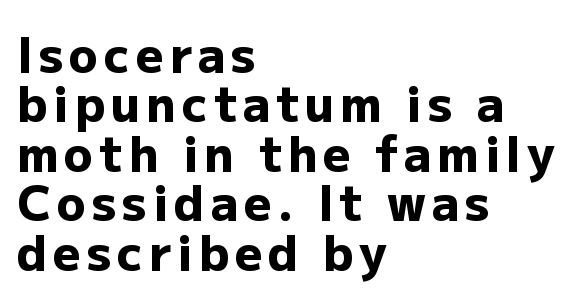
{"serif": "no", "italic": "no", "bold": "yes", "weight": "heavy", "width": "normal", "stroke_contrast": "low", "x_height": "medium", "monospaced": "no", "underline": "no", "align": "left", "line_spacing": "tight", "line_spacing_ratio": 1.03, "glyph_px": 48}
